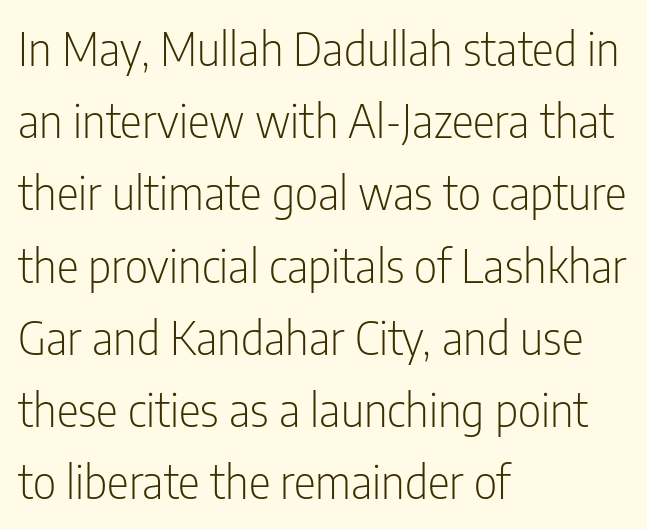
The image shows 46 px light, condensed sans-serif type, upright; set left-aligned, normal line spacing (1.57x), normal letter spacing, not underlined; low stroke contrast and a medium x-height.
